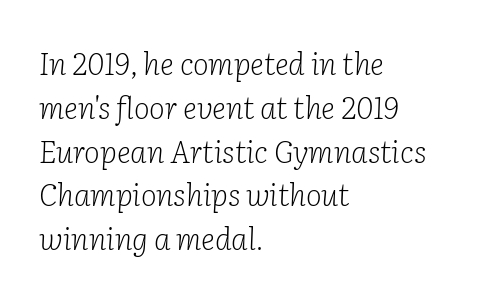
Q: Is the text bold? A: No.
Q: Is the text italic (slanted)? A: Yes, it leans right by about 2 degrees.
Q: Is the typeface a serif or a sans-serif typeface? A: Serif.
Q: Is the text underlined? A: No.
Q: How is the paragraph aligned? A: Left-aligned.
Q: Is the spacing between letters normal or unusually wide? A: Normal.
Q: Is the spacing between lines tight, normal or loose? A: Normal.
Q: Width (condensed, normal, or wide)? A: Normal.
Q: Stroke contrast? A: Low.
Q: x-height? A: Medium.
Q: Monospaced? A: No.
